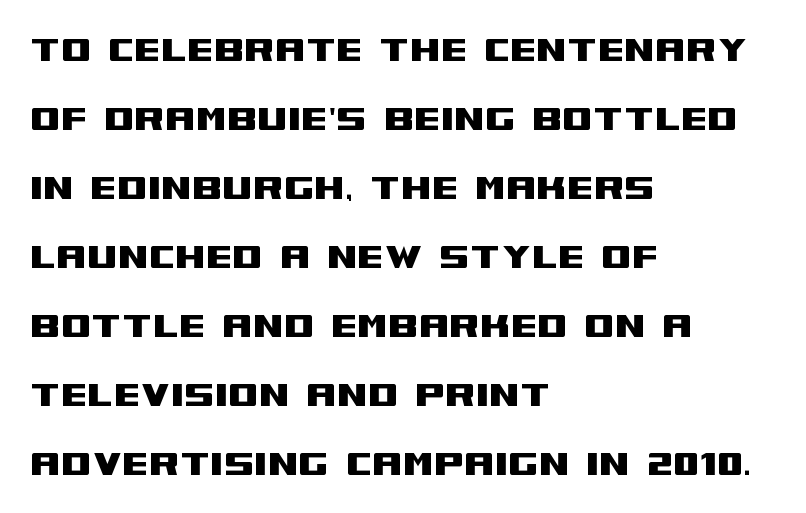
Inter-character spacing is left at the font's built-in metrics. What kind of face is this? One without serifs — a sans. Horizontally, the lines are justified to the leading edge only. A typesetter would call this proportional, since set widths differ per character. The typography opts for an upright posture over an oblique one. Descender tails drop into unmarked territory.
